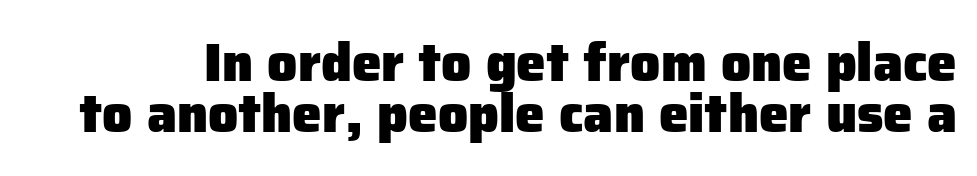
What stands out about the letter spacing? Nothing — it is the standard amount. You could barely slide anything between these rows. Underline: absent. No feet cap the strokes, marking this as sans-serif type. Chunky letters — that's bold for sure. The rendering uses natural spacing where letterforms have individual widths.
